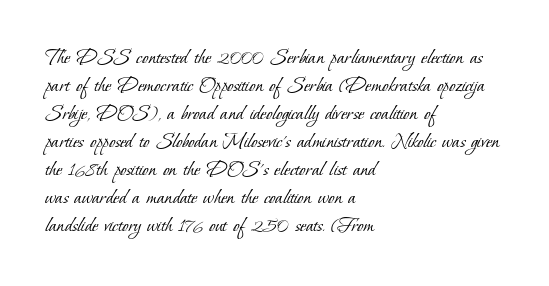
The image shows 23 px text type; set left-aligned, line spacing 1.22x, normal letter spacing, not underlined.
